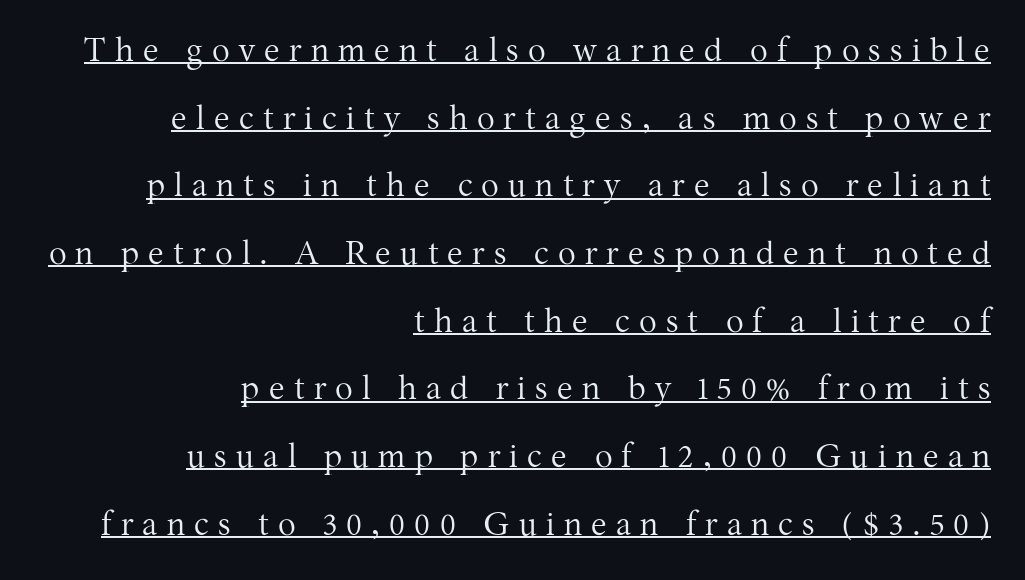
The horizontal fit of the characters is loose and conspicuously gappy. Honestly, the underline is the first thing you notice here. The typeface has the unassuming heft of standard copy or less. What's the leading like? Stretched, with rows far apart. The glyphs in this specimen are seriffed.
